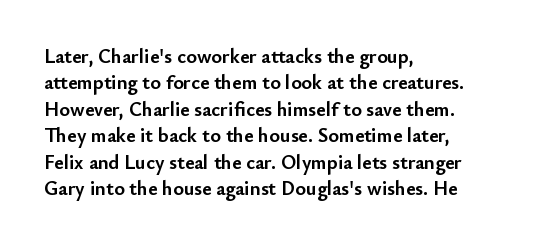
The image shows 20 px bold type, upright; set left-aligned, normal line spacing (1.32x), normal letter spacing, not underlined.
